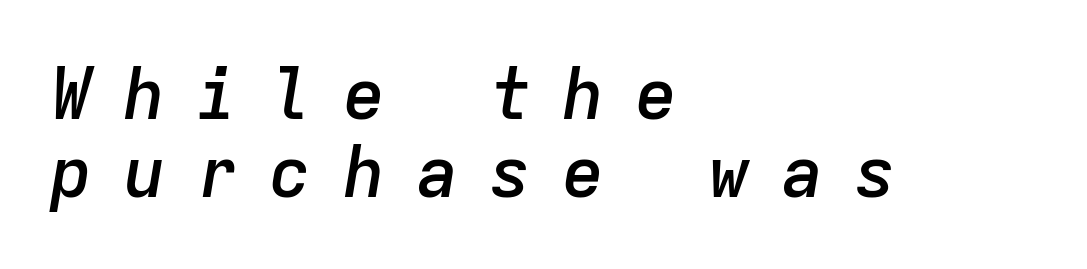
You could count columns in this text — the font is strictly monospaced. Emphasis-style slanted type is in use. Is the letter spacing exaggerated? Yes — the characters are pushed far apart. Is the type bold? Partly — it's a semibold, heavier than regular but not fully bold. This sample is left-justified, so line endings fall wherever the words run out.
